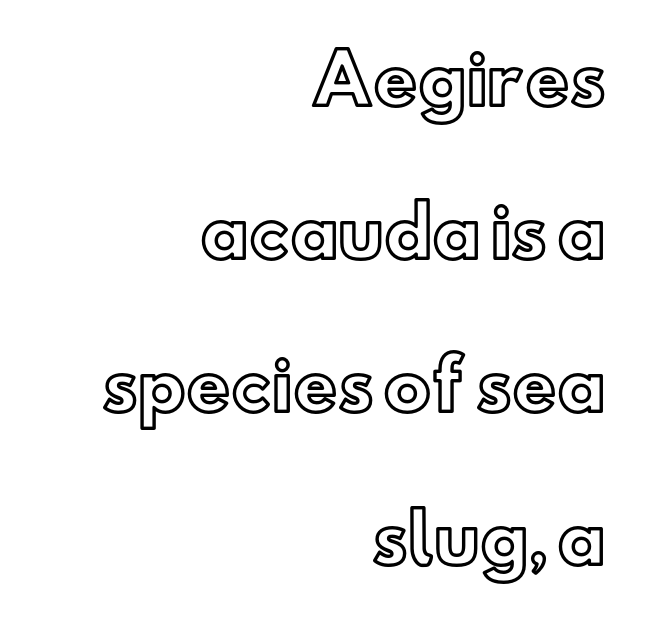
{"italic": "no", "width": "normal", "x_height": "small", "monospaced": "no", "underline": "no", "align": "right", "line_spacing": "loose", "line_spacing_ratio": 2.25, "letter_spacing": "normal", "letter_spacing_em": 0.0, "glyph_px": 68}
